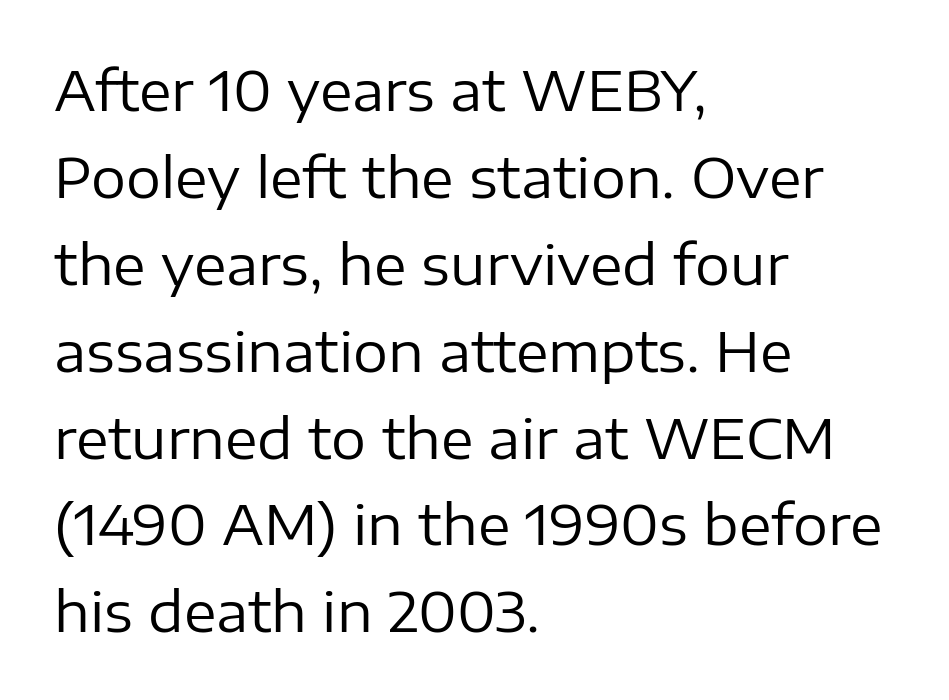
{"serif": "no", "italic": "no", "bold": "no", "weight": "regular", "width": "normal", "stroke_contrast": "low", "x_height": "medium", "monospaced": "no", "underline": "no", "align": "left", "line_spacing": "normal", "line_spacing_ratio": 1.58, "letter_spacing": "normal", "letter_spacing_em": 0.0, "glyph_px": 55}
